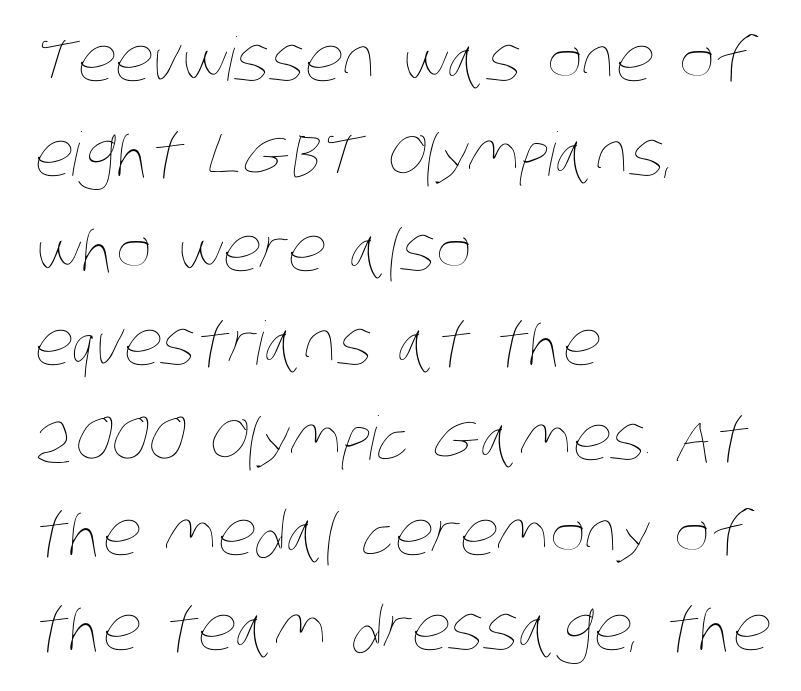
Q: Is the text bold? A: No.
Q: Is the text underlined? A: No.
Q: How is the paragraph aligned? A: Left-aligned.
Q: Is the spacing between letters normal or unusually wide? A: Normal.
Q: Is the spacing between lines tight, normal or loose? A: Normal.
Q: Width (condensed, normal, or wide)? A: Condensed.
Q: Stroke contrast? A: Low.
Q: x-height? A: Large.
Q: Monospaced? A: No.
